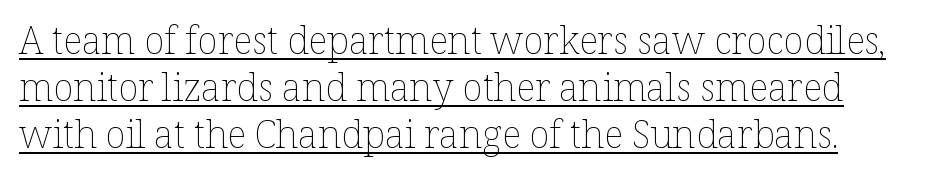
Q: Is the text bold? A: No.
Q: Is the text italic (slanted)? A: No, it is upright.
Q: Is the text underlined? A: Yes.
Q: Is the spacing between letters normal or unusually wide? A: Normal.
Q: Width (condensed, normal, or wide)? A: Normal.
Q: Stroke contrast? A: Low.
Q: x-height? A: Medium.
Q: Monospaced? A: No.
